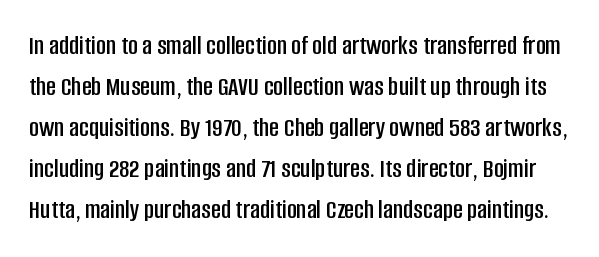
The image shows 27 px text type, upright; set normal line spacing (1.52x), normal letter spacing, not underlined.
